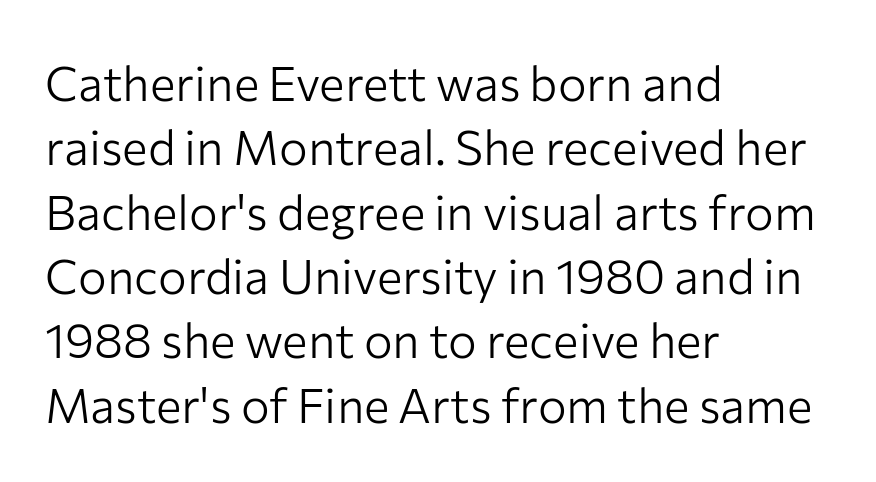
{"serif": "no", "italic": "no", "bold": "no", "weight": "light", "width": "normal", "stroke_contrast": "low", "x_height": "medium", "monospaced": "no", "underline": "no", "align": "left", "line_spacing": "normal", "line_spacing_ratio": 1.34, "letter_spacing": "normal", "letter_spacing_em": 0.0, "glyph_px": 48}
